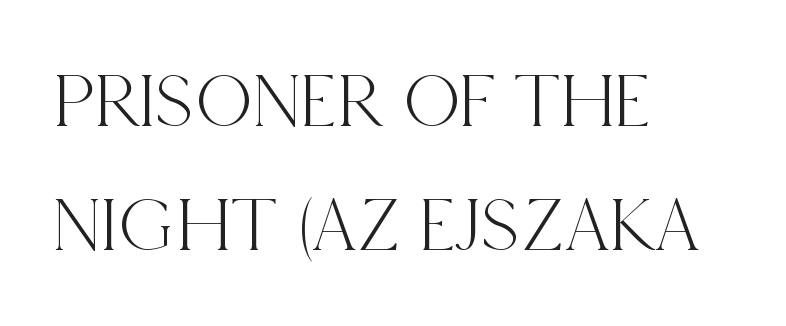
A typesetter would label this face a serif. Compared with typical body copy, the letter spacing here is the same. The letters stand straight up with perfectly vertical stems. The rendering anchors every line to the left-hand side. One glance says typical: line gaps are just what's usual. The face used here is proportionally spaced, like ordinary book or web type.
